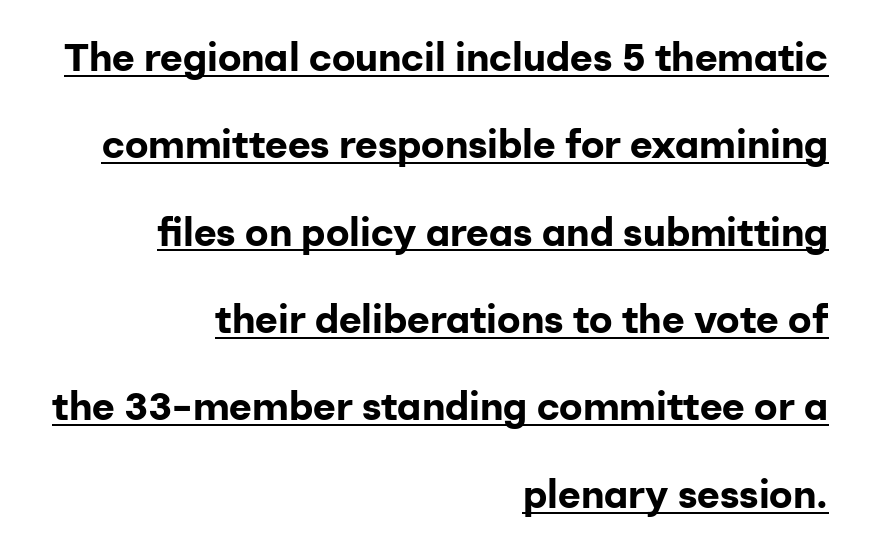
In terms of letterspacing, this is plain default setting. The passage is arranged like a letterhead date or caption credit — flush right. The sample's only ornament is a line tracing under the words. Typographic density is high because the face is bold. The letters advance in unequal steps, a hallmark of proportional type. In terms of leading, this rendering errs on the spacious side.
